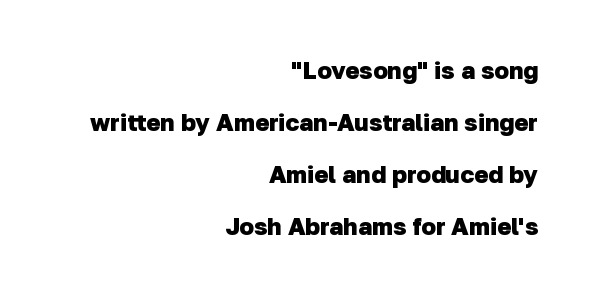
The image shows 24 px bold type; set right-aligned, loose line spacing (2.16x), normal letter spacing, not underlined.
